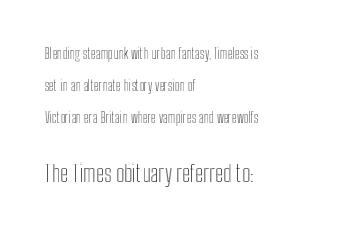
Q: Is the text italic (slanted)? A: No, it is upright.
Q: Is the text underlined? A: No.
Q: How is the paragraph aligned? A: Left-aligned.
Q: Is the spacing between letters normal or unusually wide? A: Normal.
Q: Is the spacing between lines tight, normal or loose? A: Loose.
Q: Which block of text is set in a larger size, the first (top) or the second (bottom)? A: The second (bottom) one.
